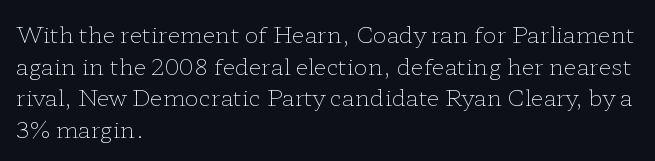
{"italic": "no", "bold": "no", "underline": "no", "align": "left", "line_spacing": "normal", "line_spacing_ratio": 1.37, "letter_spacing": "normal", "letter_spacing_em": 0.0, "glyph_px": 23}
